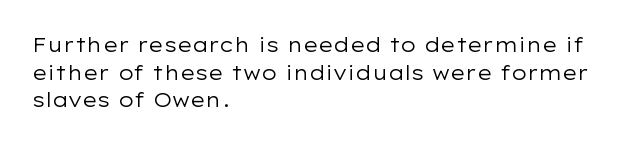
This rendering leaves character spacing at its baseline value. These lines stack with their left ends in a neat column. Reading down the column, the eye jumps a familiar distance to each next line. Stroke mass is kept to a normal reading level or below. Unlike italic type, these characters show no tilt at all. No word sits above an underline.
